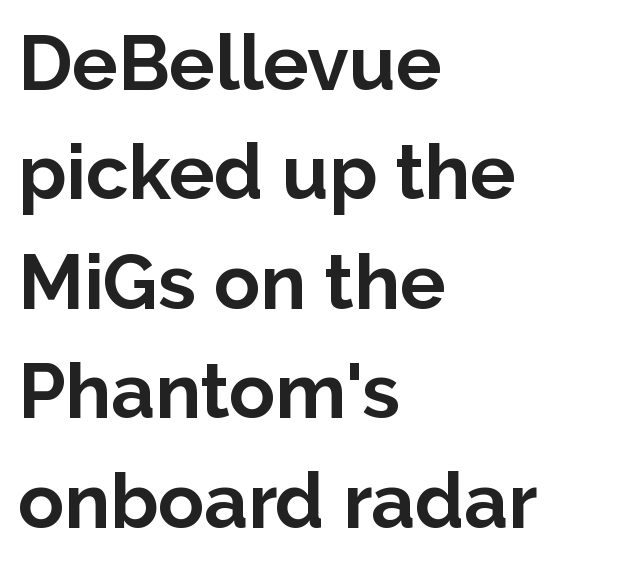
The rendering anchors every line to the left-hand side. Lines of text with bare space underneath. Reading down the column, the eye jumps a familiar distance to each next line. The face used here is proportionally spaced, like ordinary book or web type. The passage shown is typeset with a sans-serif family. Nope, not italic — everything's standing straight.
